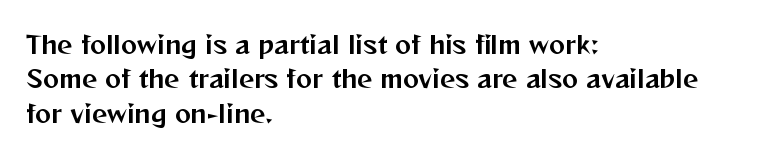
Q: Is the text italic (slanted)? A: No, it is upright.
Q: Is the text underlined? A: No.
Q: How is the paragraph aligned? A: Left-aligned.
Q: Is the spacing between letters normal or unusually wide? A: Normal.
Q: Is the spacing between lines tight, normal or loose? A: Normal.
